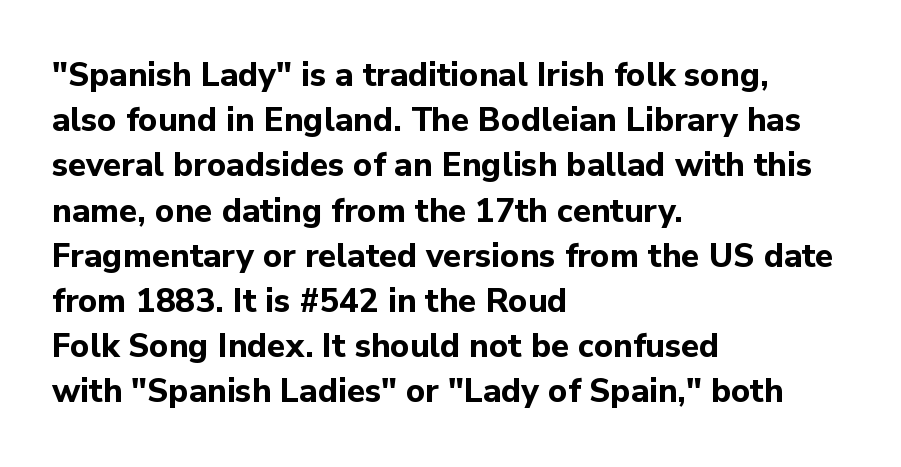
The image shows 33 px bold sans-serif type, upright; set left-aligned, normal line spacing (1.37x), normal letter spacing, not underlined; low stroke contrast and a medium x-height.
